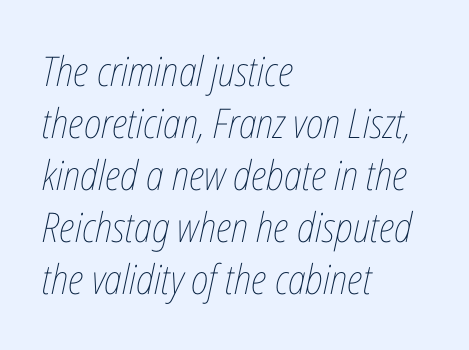
{"italic": "yes", "lean": "right", "slant_degrees": 12, "bold": "no", "weight": "thin", "width": "condensed", "stroke_contrast": "low", "x_height": "medium", "monospaced": "no", "underline": "no", "align": "left", "line_spacing": "normal", "line_spacing_ratio": 1.27, "letter_spacing": "normal", "letter_spacing_em": 0.0, "glyph_px": 41}
